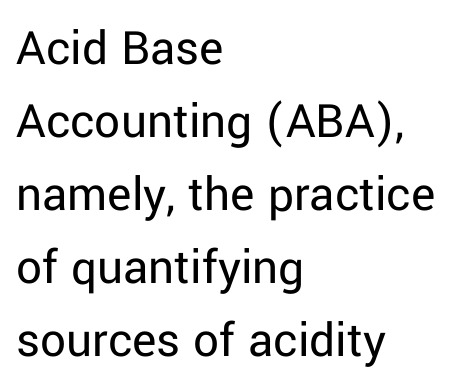
The image shows 51 px regular-weight sans-serif type, upright; set left-aligned, normal line spacing (1.43x), normal letter spacing, not underlined; low stroke contrast and a medium x-height.
